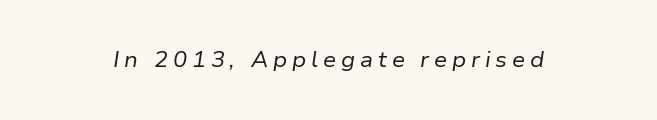
The type is letterspaced generously, with wide tracking. The typesetting does not lean heavy: it is not bold. Quick note: underline off. Posture: slanted.
